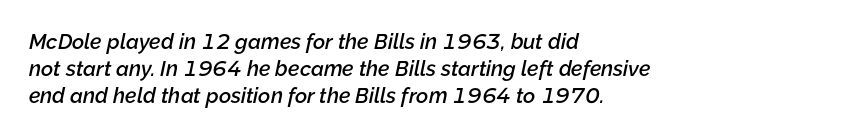
The image shows 21 px text type, italic (leaning right); set left-aligned, normal line spacing (1.28x), normal letter spacing, not underlined.
